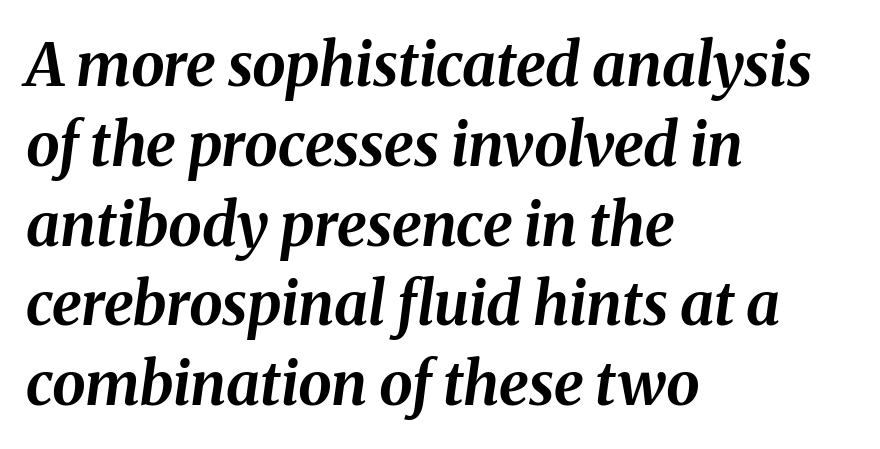
{"italic": "yes", "lean": "right", "slant_degrees": 8, "bold": "yes", "weight": "bold", "width": "normal", "stroke_contrast": "medium", "x_height": "medium", "monospaced": "no", "underline": "no", "align": "left", "line_spacing": "normal", "line_spacing_ratio": 1.33, "letter_spacing": "normal", "letter_spacing_em": 0.0, "glyph_px": 60}
